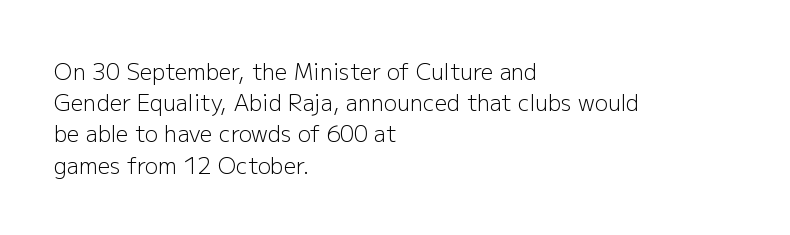
{"italic": "no", "bold": "no", "underline": "no", "align": "left", "line_spacing": "normal", "line_spacing_ratio": 1.42, "letter_spacing": "normal", "letter_spacing_em": 0.0, "glyph_px": 22}
